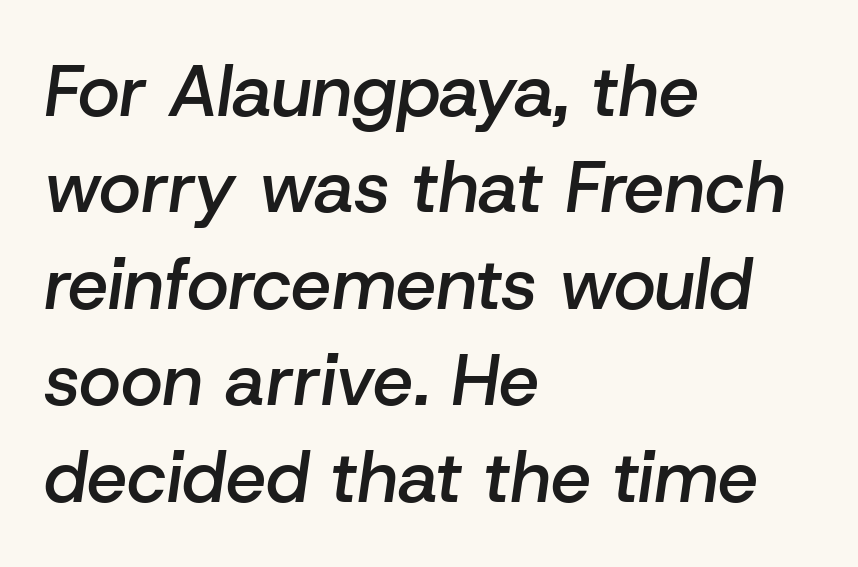
Bare-footed words on every line. Whoever set this chose a conventional vertical rhythm. Compared with typical body copy, the letter spacing here is the same. These lines are set flush left with a ragged right edge. Do the characters align in a grid? No, the font is proportional.
